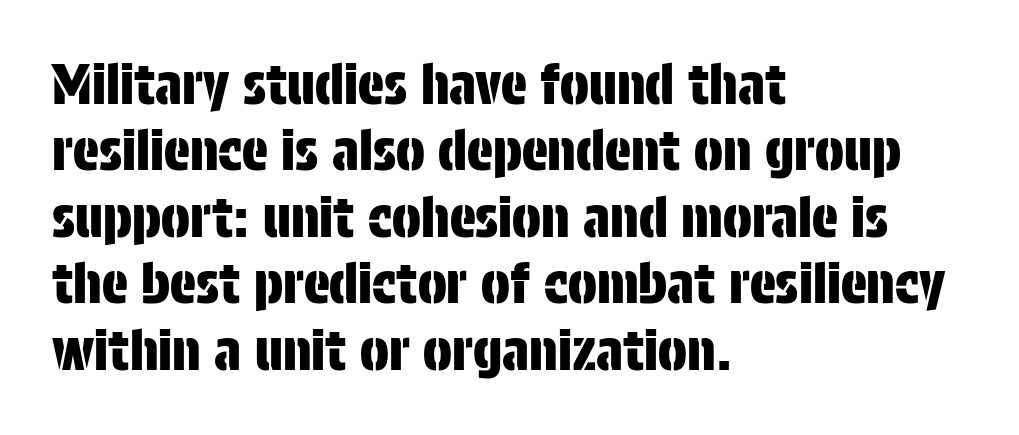
{"serif": "no", "italic": "no", "width": "condensed", "stroke_contrast": "low", "x_height": "large", "monospaced": "no", "underline": "no", "align": "left", "line_spacing_ratio": 1.23, "letter_spacing": "normal", "letter_spacing_em": 0.0, "glyph_px": 54}
